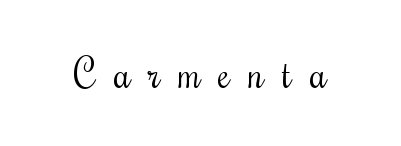
The image shows 39 px regular-weight, condensed type; set unusually wide letter spacing (+0.47 em), not underlined; medium stroke contrast and a small x-height.
